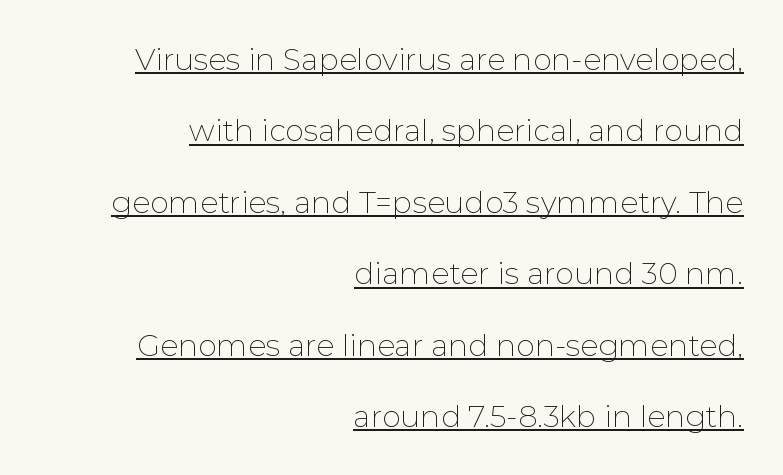
{"serif": "no", "italic": "no", "bold": "no", "weight": "thin", "width": "normal", "stroke_contrast": "low", "x_height": "medium", "monospaced": "no", "underline": "yes", "align": "right", "line_spacing": "loose", "line_spacing_ratio": 2.38, "letter_spacing": "normal", "letter_spacing_em": 0.0, "glyph_px": 30}
